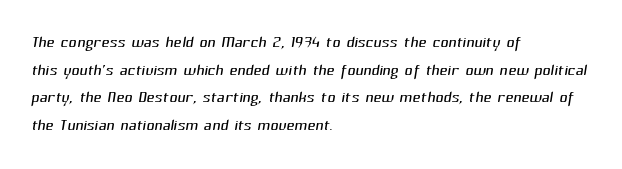
Q: Is the text bold? A: No.
Q: Is the text underlined? A: No.
Q: How is the paragraph aligned? A: Left-aligned.
Q: Is the spacing between letters normal or unusually wide? A: Normal.
Q: Is the spacing between lines tight, normal or loose? A: Normal.
